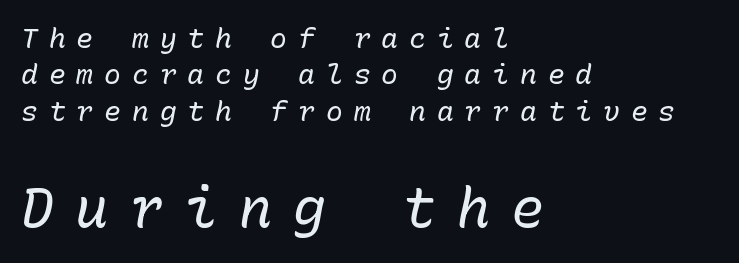
The image shows 55 px regular-weight type, italic (leaning right), monospaced; set left-aligned, normal line spacing (1.3x), unusually wide letter spacing (+0.39 em), not underlined; the second (bottom) block is 1.96x larger; low stroke contrast and a medium x-height.
